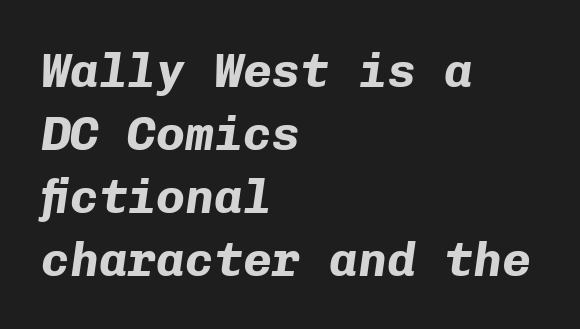
Q: Is the text bold? A: Yes.
Q: Is the text italic (slanted)? A: Yes, it leans right by about 8 degrees.
Q: Is the text underlined? A: No.
Q: How is the paragraph aligned? A: Left-aligned.
Q: Is the spacing between letters normal or unusually wide? A: Normal.
Q: Is the spacing between lines tight, normal or loose? A: Normal.
Q: Width (condensed, normal, or wide)? A: Normal.
Q: Stroke contrast? A: Low.
Q: x-height? A: Medium.
Q: Monospaced? A: Yes.
